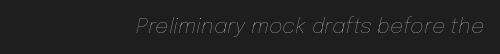
Q: Is the text bold? A: No.
Q: Is the text italic (slanted)? A: Yes, it leans right by about 12 degrees.
Q: Is the text underlined? A: No.
Q: How is the paragraph aligned? A: Right-aligned.
Q: Is the spacing between letters normal or unusually wide? A: Normal.
